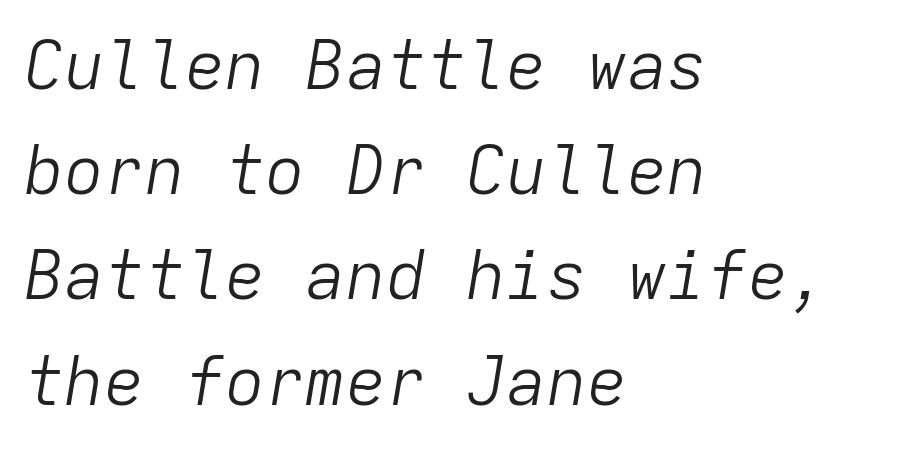
Summary of vertical rhythm: regular, with standard interline spacing. The font's italic variant was chosen for this text. Has an underline been added? It has not. Default kerning and tracking; the words read as compact shapes. The letterforms sit at book weight or below.
